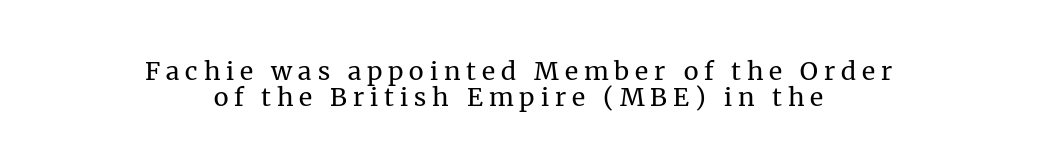
Q: Is the text bold? A: No.
Q: Is the text italic (slanted)? A: No, it is upright.
Q: Is the text underlined? A: No.
Q: How is the paragraph aligned? A: Centered.
Q: Is the spacing between letters normal or unusually wide? A: Unusually wide.
Q: Is the spacing between lines tight, normal or loose? A: Tight.
